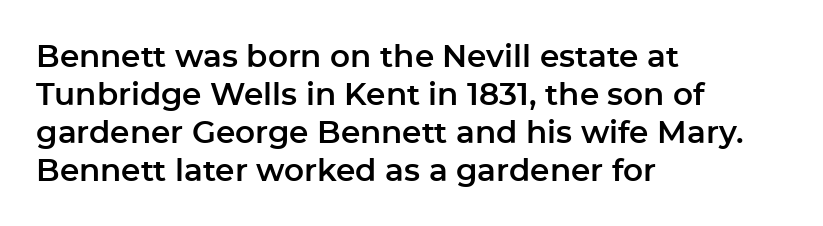
Typographically, this falls in the sans-serif category. Descenders are the only things crossing below the line. No extra tracking has been applied to these lines. These lines are rendered in a variable-pitch font.
